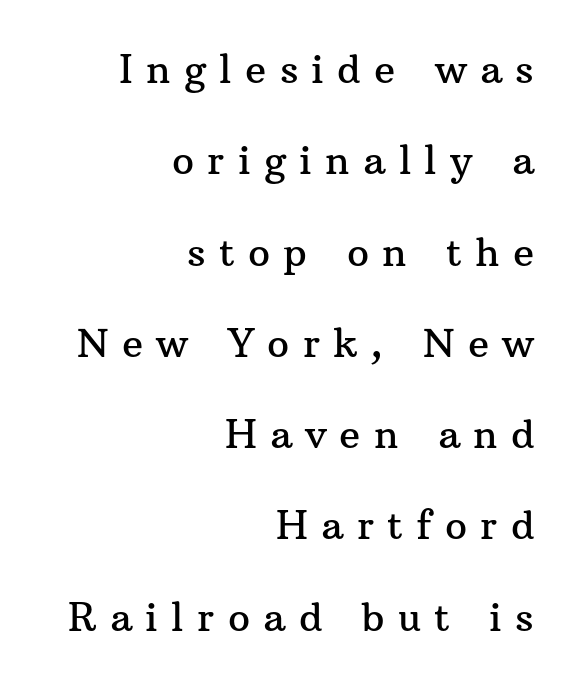
{"serif": "yes", "italic": "no", "width": "normal", "stroke_contrast": "medium", "x_height": "medium", "monospaced": "no", "underline": "no", "align": "right", "line_spacing": "loose", "line_spacing_ratio": 2.34, "letter_spacing": "wide", "letter_spacing_em": 0.34, "glyph_px": 39}
